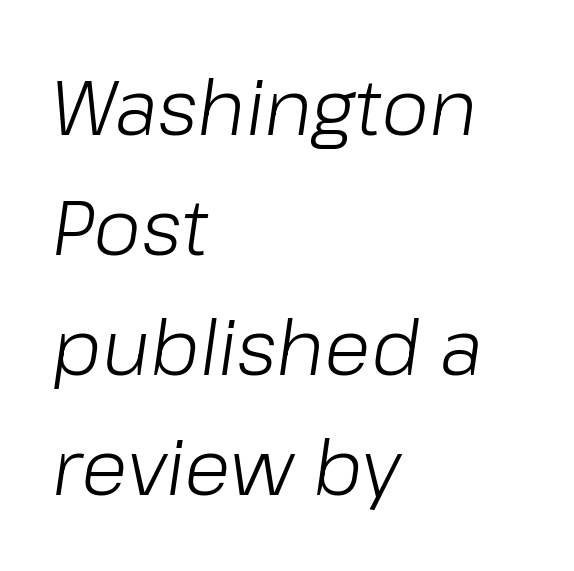
Underlining? Definitely not there. One glance says typical: line gaps are just what's usual. In terms of posture, this sample is oblique. Weight: regular or lighter.
